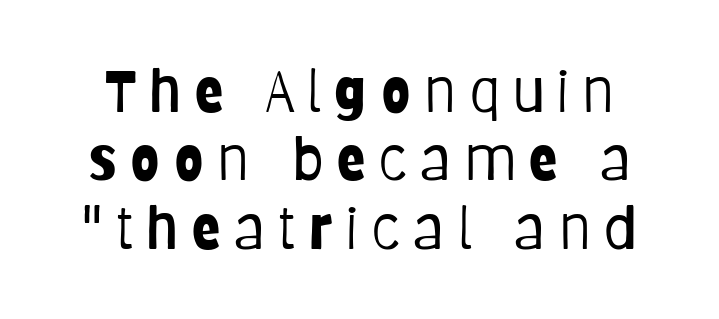
Just letters on the line, the space beneath them empty. Caption: expanded tracking, letters set apart. If you drew a line through each stem, it would be perfectly vertical. Note the varied advance widths — an 'i' is clearly narrower than an 'm'.
